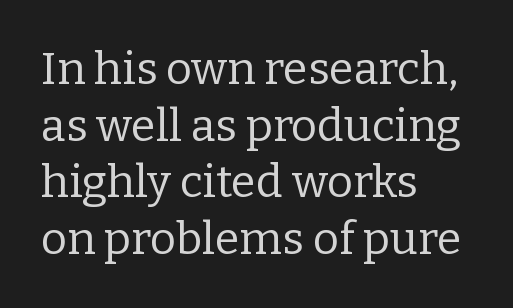
The image shows 45 px regular-weight serif type, upright; set left-aligned, normal line spacing (1.26x), normal letter spacing, not underlined; low stroke contrast and a medium x-height.
